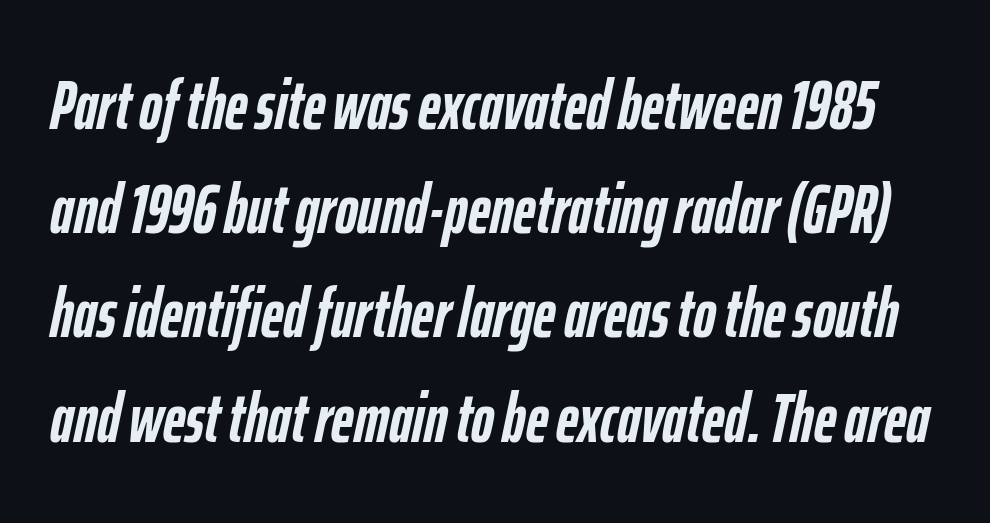
The image shows 69 px semibold, condensed type, italic (leaning right); set normal line spacing (1.51x), normal letter spacing, not underlined; low stroke contrast and a medium x-height.
